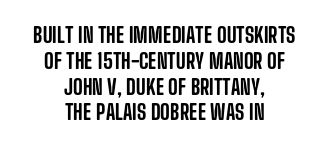
Where is the straight margin? There isn't one; the lines are centered. The rendering keeps characters at their native spacing. Style check: upright. Type without underlining.
